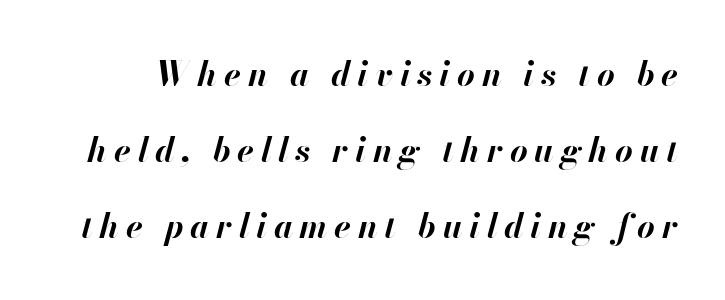
{"italic": "yes", "lean": "right", "slant_degrees": 13, "bold": "yes", "weight": "bold", "width": "normal", "stroke_contrast": "high", "x_height": "small", "monospaced": "no", "underline": "no", "line_spacing": "loose", "line_spacing_ratio": 2.24, "letter_spacing": "wide", "letter_spacing_em": 0.2, "glyph_px": 34}
